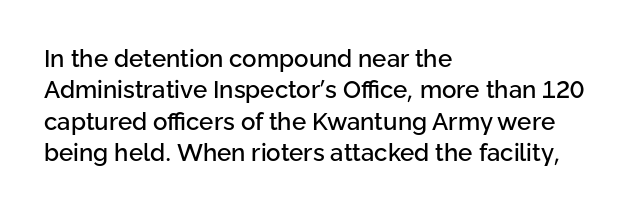
Q: Is the text italic (slanted)? A: No, it is upright.
Q: Is the text underlined? A: No.
Q: How is the paragraph aligned? A: Left-aligned.
Q: Is the spacing between letters normal or unusually wide? A: Normal.
Q: Is the spacing between lines tight, normal or loose? A: Normal.
